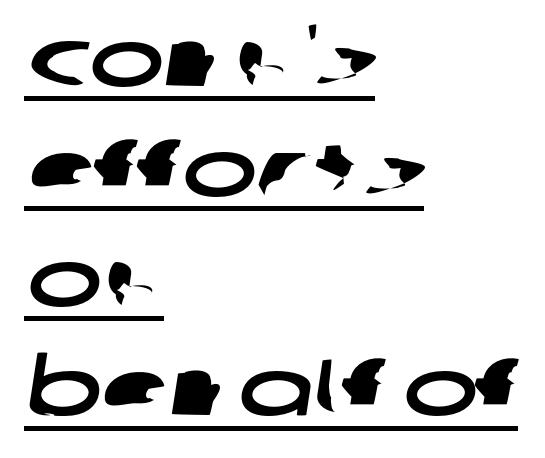
{"serif": "no", "width": "wide", "stroke_contrast": "low", "x_height": "large", "monospaced": "no", "underline": "yes", "align": "left", "line_spacing": "normal", "line_spacing_ratio": 1.39, "letter_spacing": "normal", "letter_spacing_em": 0.0, "glyph_px": 79}
